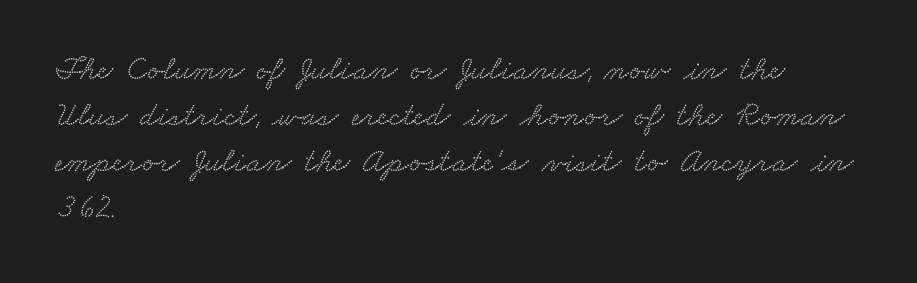
Q: Is the typeface a serif or a sans-serif typeface? A: Serif.
Q: Is the text underlined? A: No.
Q: How is the paragraph aligned? A: Left-aligned.
Q: Is the spacing between letters normal or unusually wide? A: Normal.
Q: Is the spacing between lines tight, normal or loose? A: Normal.
Q: Width (condensed, normal, or wide)? A: Wide.
Q: Stroke contrast? A: Low.
Q: x-height? A: Small.
Q: Monospaced? A: No.
